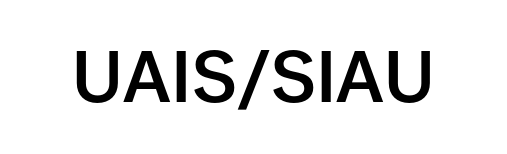
The glyphs are unaccompanied by any horizontal stroke below them. Are there feet on the stems? There aren't — it's a sans. A roman cut, with each character standing at attention. Compared with an ordinary text face, these strokes are moderately heavier — a semibold.
